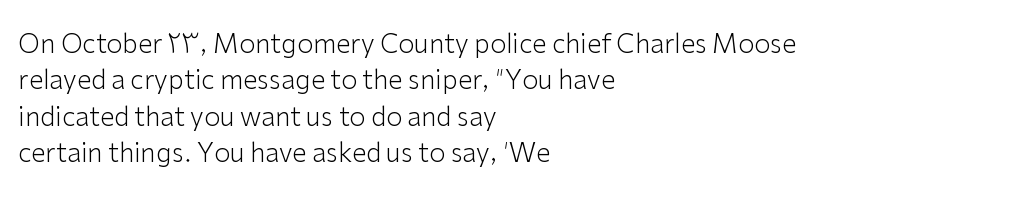
Short and long lines alike share a common starting point at left. The typeface has the unassuming heft of standard copy or less. Is the letter spacing exaggerated? No — it looks like the ordinary default. Has an underline been added? It has not. Posture: vertical.
